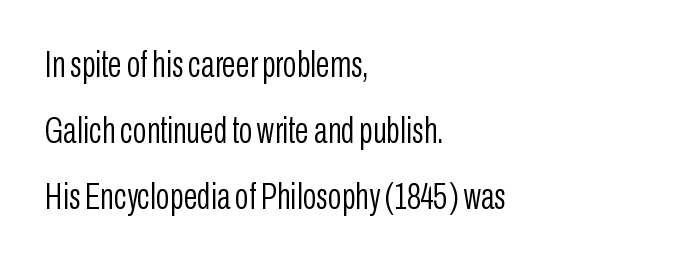
In terms of letterspacing, this is plain default setting. Designer's note — italics off, roman on. The face looks like a standard text weight, possibly lighter. The lines are quadded left. The characters display no serif detailing; their extremities are plain.
